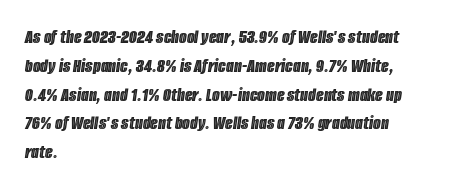
Designer's note — italics engaged. Underlining? Definitely not there. Visually the block forms a straight wall on the left and a jagged coastline on the right. Line spacing here is normal. The rendering keeps characters at their native spacing.
